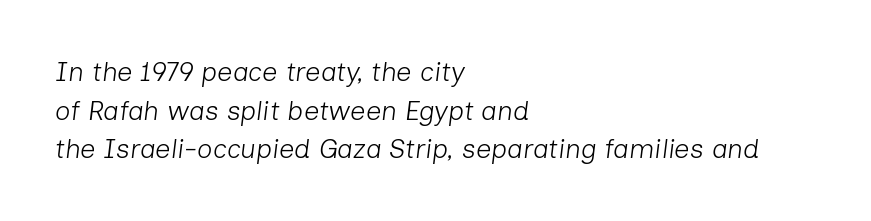
The rendering anchors every line to the left-hand side. The line-height multiplier appears to be the usual default. Glance below the letters and you will spot only blank space. There is no visible air inserted between adjacent glyphs. Nothing heavy about these letters — not bold at all. Would a proofreader flag this as italicized? Yes.
